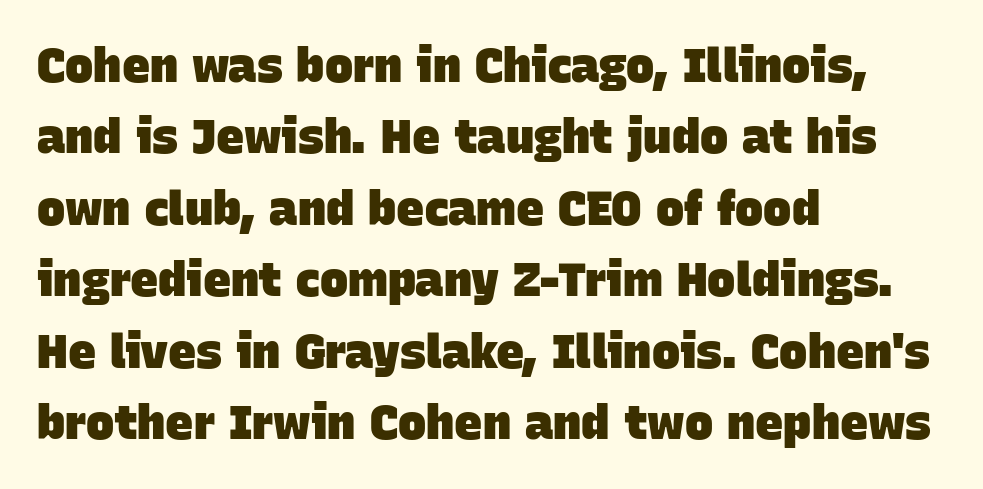
Q: Is the text bold? A: Yes.
Q: Is the typeface a serif or a sans-serif typeface? A: Sans-serif.
Q: Is the text underlined? A: No.
Q: How is the paragraph aligned? A: Left-aligned.
Q: Is the spacing between letters normal or unusually wide? A: Normal.
Q: Is the spacing between lines tight, normal or loose? A: Normal.
Q: Width (condensed, normal, or wide)? A: Normal.
Q: Stroke contrast? A: Low.
Q: x-height? A: Large.
Q: Monospaced? A: No.
